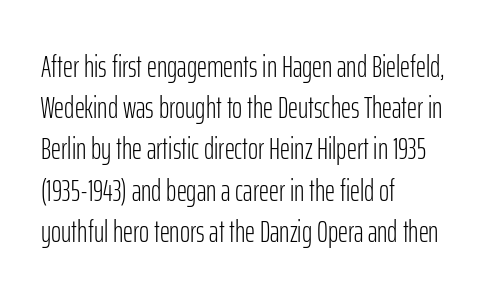
Q: Is the text bold? A: No.
Q: Is the text italic (slanted)? A: No, it is upright.
Q: Is the typeface a serif or a sans-serif typeface? A: Sans-serif.
Q: Is the text underlined? A: No.
Q: How is the paragraph aligned? A: Left-aligned.
Q: Is the spacing between letters normal or unusually wide? A: Normal.
Q: Is the spacing between lines tight, normal or loose? A: Normal.
Q: Width (condensed, normal, or wide)? A: Condensed.
Q: Stroke contrast? A: Low.
Q: x-height? A: Medium.
Q: Monospaced? A: No.
